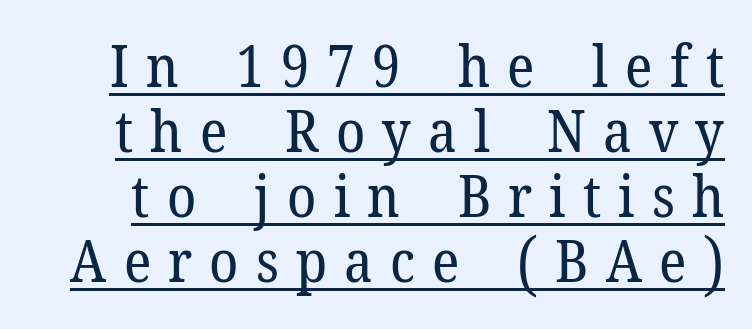
Glance below the letters and you will spot a drawn line. These lines are rendered in a variable-pitch font. The rendering shows small feet on the letterforms — a serif design. The line-height multiplier appears low, near solid setting. The type sits square on the baseline with zero lean.
